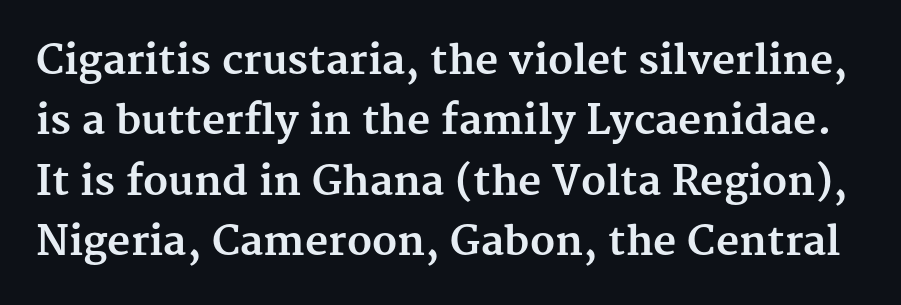
The image shows 40 px bold serif type, upright; set normal line spacing (1.51x), normal letter spacing, not underlined; medium stroke contrast and a medium x-height.
